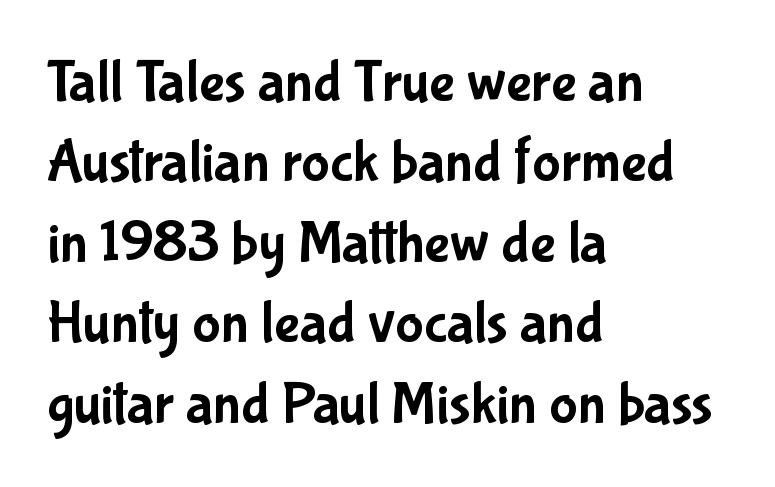
The image shows 60 px condensed sans-serif type, upright; set left-aligned, normal line spacing (1.34x), normal letter spacing, not underlined; low stroke contrast and a medium x-height.
